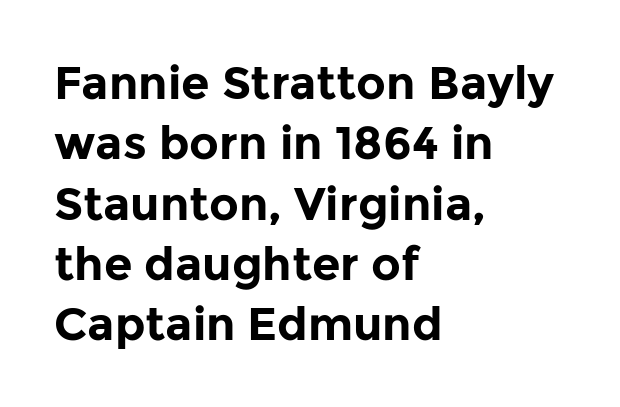
The image shows 46 px bold sans-serif type, upright; set left-aligned, normal line spacing (1.31x), normal letter spacing, not underlined; low stroke contrast and a medium x-height.
